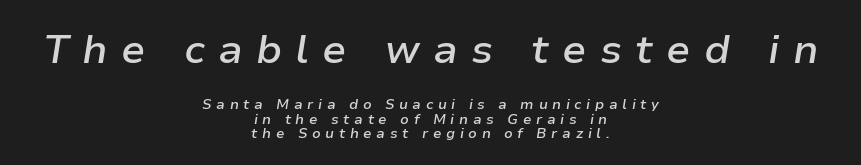
The image shows 40 px semibold type, italic (leaning right); set centered, tight line spacing (1.01x), unusually wide letter spacing (+0.33 em), not underlined; the first (top) block is 2.86x larger; low stroke contrast and a medium x-height.
